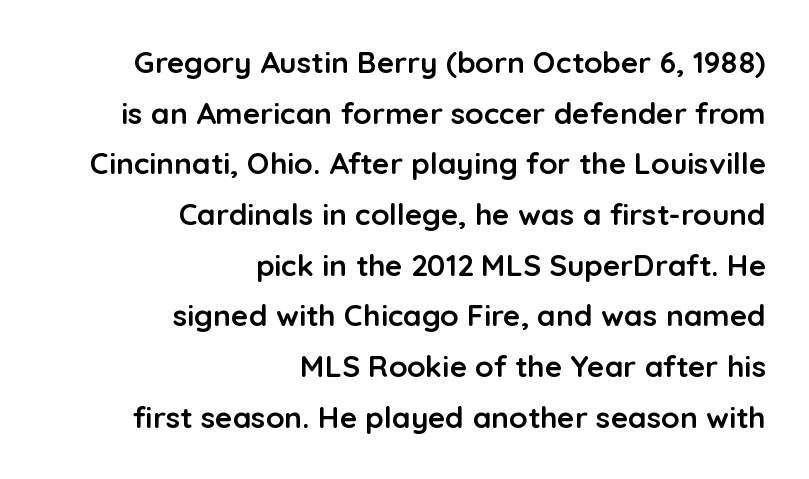
To sum up the face: it is a sans, with no serifs. Reading down the column, the eye jumps a familiar distance to each next line. Note the varied advance widths — an 'i' is clearly narrower than an 'm'. The compositor pushed each line to the right boundary. The lettering stays uniformly vertical, giving the passage a roman look.
